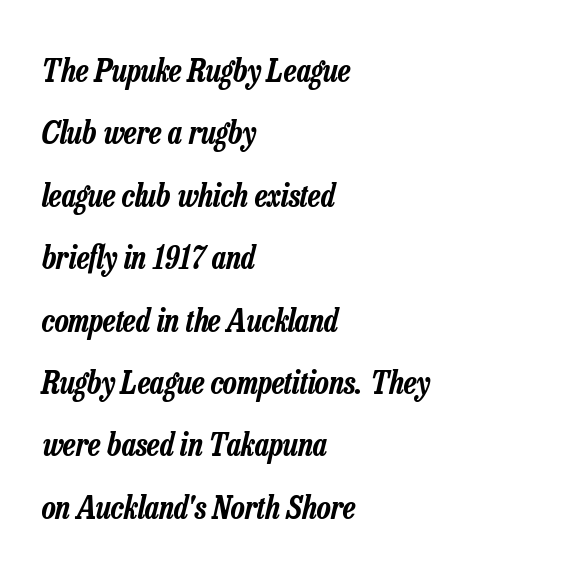
Line spacing here is loose. Character widths vary here, with narrow letters taking less room than wide ones. Emphasis-style slanted type is in use. The face used here is rendered with its standard letterfit. Line starts are locked; line ends wander.
